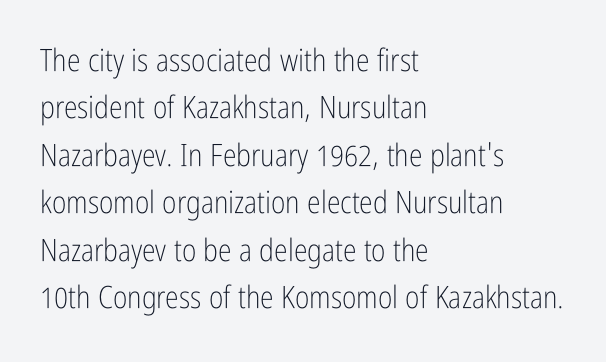
{"serif": "no", "italic": "no", "bold": "no", "weight": "light", "width": "condensed", "stroke_contrast": "low", "x_height": "medium", "monospaced": "no", "underline": "no", "align": "left", "line_spacing": "normal", "line_spacing_ratio": 1.53, "letter_spacing": "normal", "letter_spacing_em": 0.0, "glyph_px": 31}
